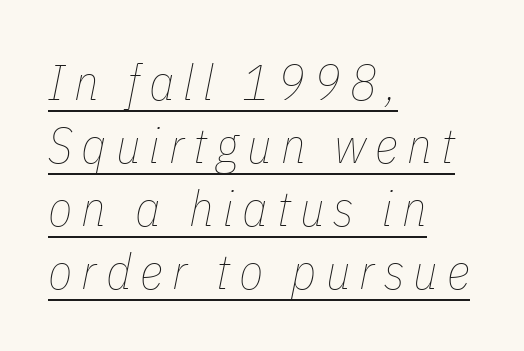
The designer left line spacing at the default. Quick note: italic. The words here are underlined. Line beginnings align vertically; line endings do not.
